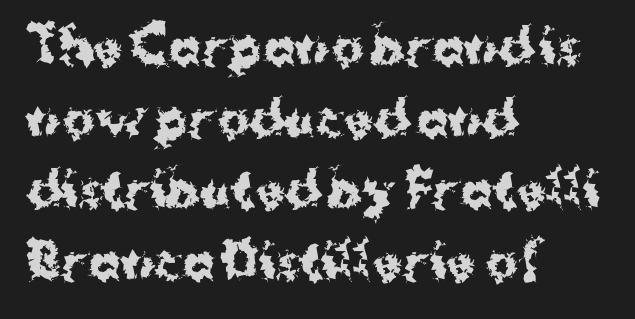
The image shows 48 px bold sans-serif type, upright; set left-aligned, normal line spacing (1.49x), normal letter spacing, not underlined; medium stroke contrast and a medium x-height.
